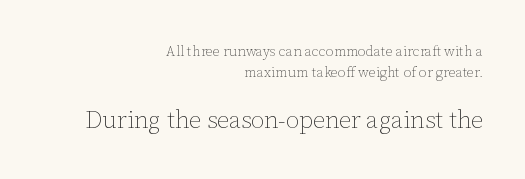
Q: Is the text bold? A: No.
Q: Is the text italic (slanted)? A: No, it is upright.
Q: Is the text underlined? A: No.
Q: How is the paragraph aligned? A: Right-aligned.
Q: Is the spacing between letters normal or unusually wide? A: Normal.
Q: Is the spacing between lines tight, normal or loose? A: Normal.
Q: Which block of text is set in a larger size, the first (top) or the second (bottom)? A: The second (bottom) one.
